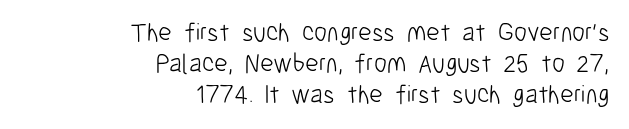
The image shows 26 px text type, upright; set right-aligned, line spacing 1.19x, normal letter spacing, not underlined.
